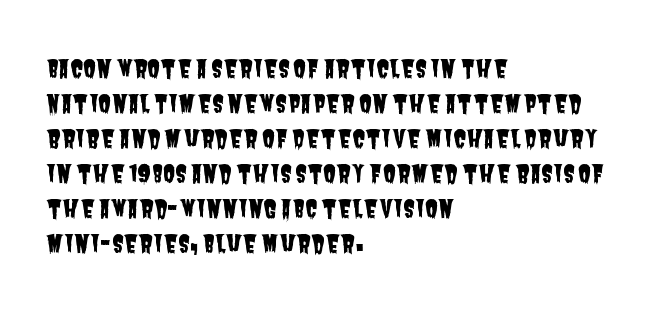
Students, note that the glyphs here touch the page at normal intervals. Left-aligned paragraph, ragged on the right. Check the space under the baseline: it is left empty. Notice how descenders clear the ascenders below comfortably — that's standard leading.
